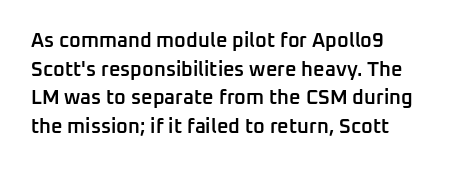
The image shows 20 px text type, upright; set left-aligned, normal line spacing (1.43x), normal letter spacing, not underlined.
